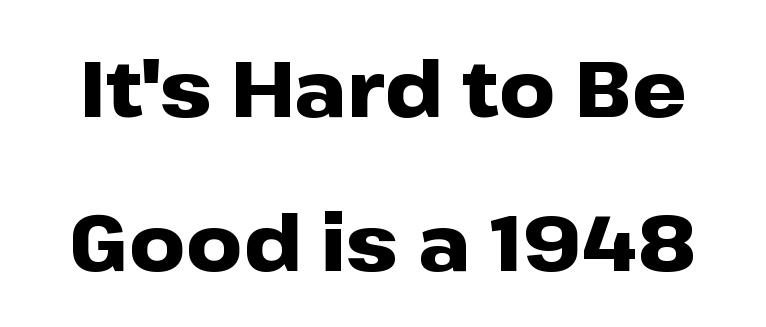
Q: Is the text bold? A: Yes.
Q: Is the text italic (slanted)? A: No, it is upright.
Q: Is the typeface a serif or a sans-serif typeface? A: Sans-serif.
Q: Is the text underlined? A: No.
Q: Is the spacing between letters normal or unusually wide? A: Normal.
Q: Is the spacing between lines tight, normal or loose? A: Loose.
Q: Width (condensed, normal, or wide)? A: Wide.
Q: Stroke contrast? A: Low.
Q: x-height? A: Medium.
Q: Monospaced? A: No.
